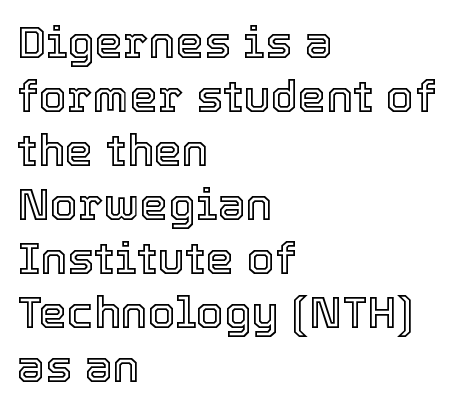
The image shows 45 px text type, upright; set left-aligned, line spacing 1.2x, normal letter spacing, not underlined; a medium x-height.
